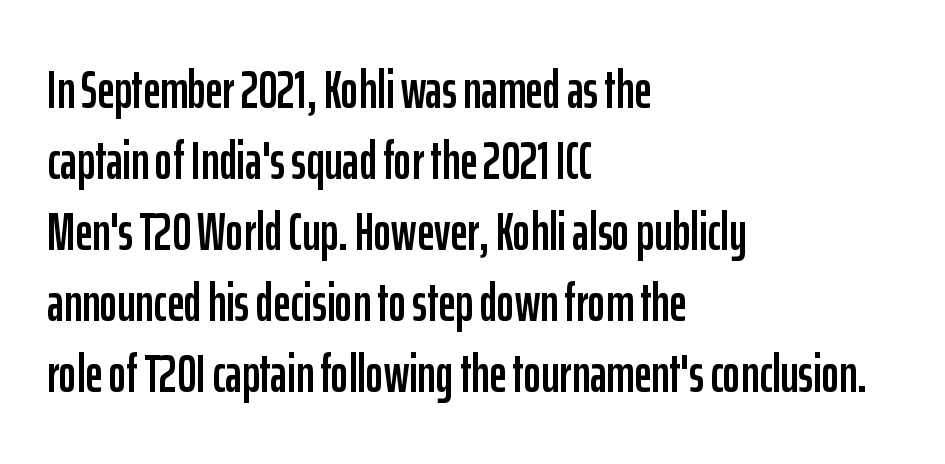
{"serif": "no", "italic": "no", "width": "condensed", "stroke_contrast": "low", "x_height": "medium", "monospaced": "no", "underline": "no", "align": "left", "line_spacing": "normal", "line_spacing_ratio": 1.34, "letter_spacing": "normal", "letter_spacing_em": 0.0, "glyph_px": 53}
